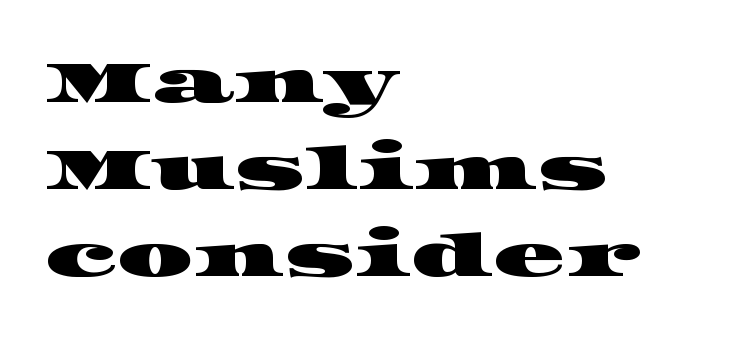
Q: Is the typeface a serif or a sans-serif typeface? A: Serif.
Q: Is the text underlined? A: No.
Q: How is the paragraph aligned? A: Left-aligned.
Q: Is the spacing between letters normal or unusually wide? A: Normal.
Q: Is the spacing between lines tight, normal or loose? A: Normal.
Q: Width (condensed, normal, or wide)? A: Wide.
Q: Stroke contrast? A: High.
Q: x-height? A: Large.
Q: Monospaced? A: No.
